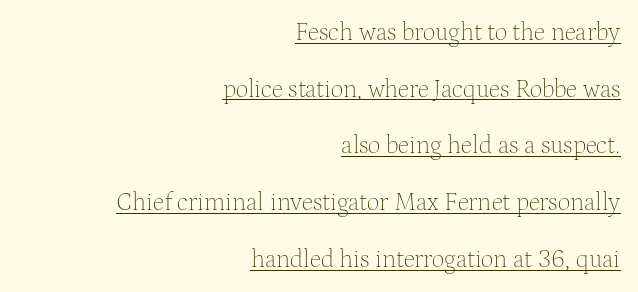
Q: Is the text bold? A: No.
Q: Is the text italic (slanted)? A: No, it is upright.
Q: Is the text underlined? A: Yes.
Q: How is the paragraph aligned? A: Right-aligned.
Q: Is the spacing between letters normal or unusually wide? A: Normal.
Q: Is the spacing between lines tight, normal or loose? A: Loose.
